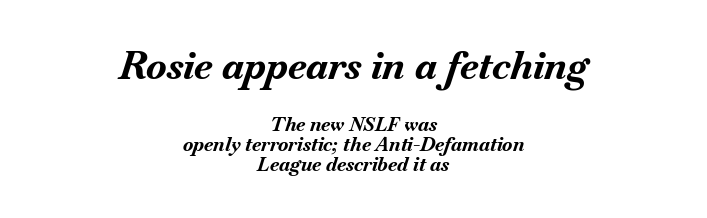
Each row of text sits above clean, open space. Which chunk is bigger? The first one — the top block dwarfs the bottom. Does extra space separate the letters? No, they use regular spacing. Notice how descenders almost collide with the ascenders below — that's tight leading. Typesetter's note: full bold, strokes at maximum text heaviness. Horizontal alignment here is central, giving a formal, balanced look.
